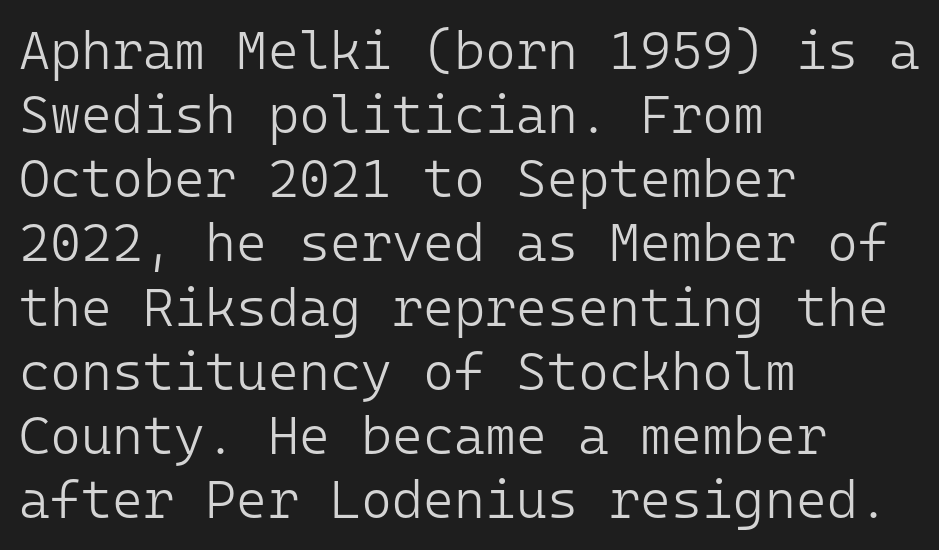
The image shows 53 px light sans-serif type, upright, monospaced; set left-aligned, line spacing 1.21x, normal letter spacing, not underlined; low stroke contrast and a medium x-height.
